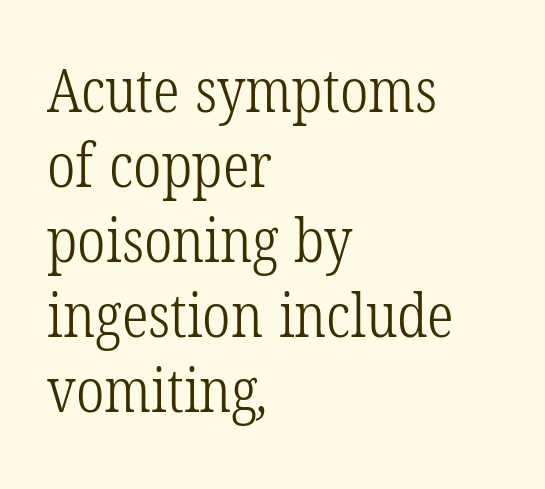
Q: Is the text bold? A: No.
Q: Is the typeface a serif or a sans-serif typeface? A: Serif.
Q: Is the text underlined? A: No.
Q: How is the paragraph aligned? A: Left-aligned.
Q: Is the spacing between letters normal or unusually wide? A: Normal.
Q: Is the spacing between lines tight, normal or loose? A: Normal.
Q: Width (condensed, normal, or wide)? A: Condensed.
Q: Stroke contrast? A: Low.
Q: x-height? A: Medium.
Q: Monospaced? A: No.
